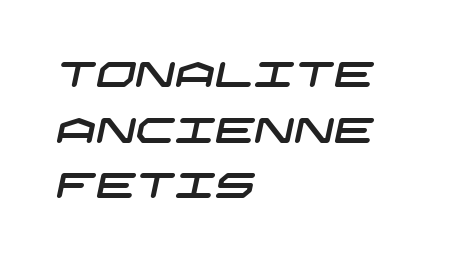
{"serif": "no", "width": "wide", "stroke_contrast": "low", "x_height": "large", "underline": "no", "align": "left", "line_spacing": "normal", "line_spacing_ratio": 1.59, "letter_spacing": "normal", "letter_spacing_em": 0.0, "glyph_px": 35}
